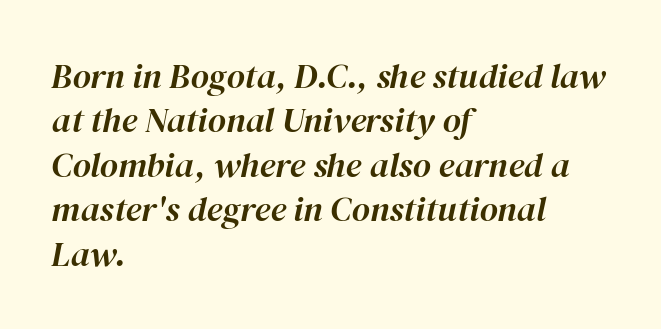
Letters rest on an invisible, unmarked baseline. Teacher's note: observe the even left margin — that is flush-left alignment. Reading down the column, the eye jumps a familiar distance to each next line. Character widths vary here, with narrow letters taking less room than wide ones. The face used here is rendered with its standard letterfit.
